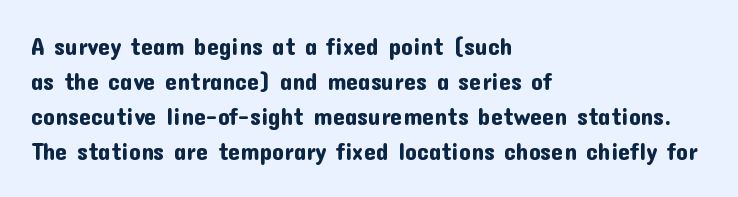
{"italic": "no", "underline": "no", "align": "left", "line_spacing": "normal", "line_spacing_ratio": 1.46, "letter_spacing": "normal", "letter_spacing_em": 0.0, "glyph_px": 24}
